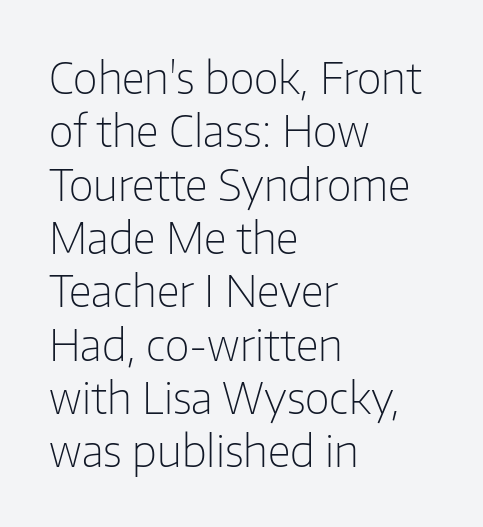
The image shows 43 px light sans-serif type, upright; set left-aligned, line spacing 1.24x, normal letter spacing, not underlined; low stroke contrast and a medium x-height.
